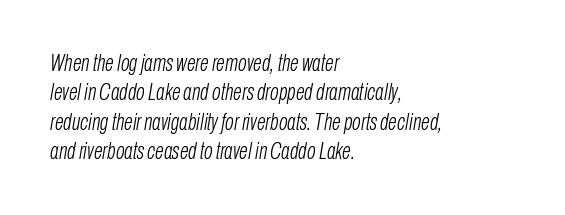
The image shows 23 px text type, italic (leaning right); set left-aligned, normal line spacing (1.28x), normal letter spacing, not underlined.
